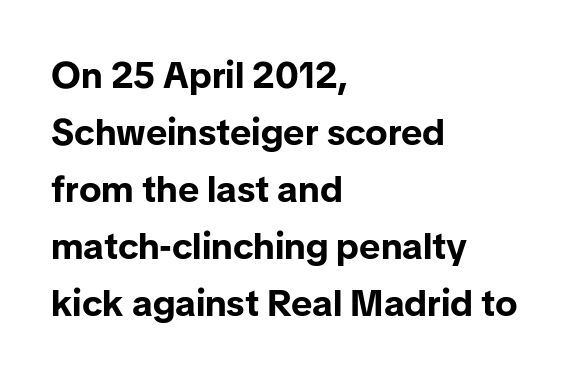
{"serif": "no", "italic": "no", "bold": "yes", "weight": "bold", "width": "normal", "stroke_contrast": "low", "x_height": "medium", "monospaced": "no", "underline": "no", "align": "left", "line_spacing": "normal", "line_spacing_ratio": 1.54, "letter_spacing": "normal", "letter_spacing_em": 0.0, "glyph_px": 37}
